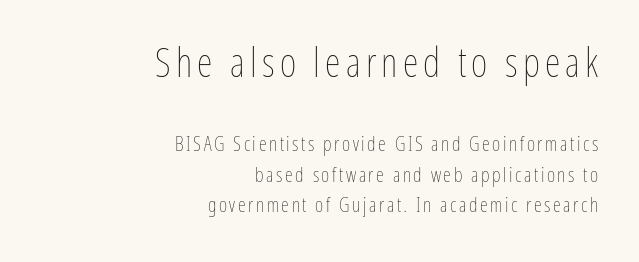
Q: Is the text bold? A: No.
Q: Is the text italic (slanted)? A: No, it is upright.
Q: Is the text underlined? A: No.
Q: How is the paragraph aligned? A: Right-aligned.
Q: Is the spacing between lines tight, normal or loose? A: Normal.
Q: Which block of text is set in a larger size, the first (top) or the second (bottom)? A: The first (top) one.
Q: Width (condensed, normal, or wide)? A: Condensed.
Q: Stroke contrast? A: Low.
Q: x-height? A: Medium.
Q: Monospaced? A: No.
